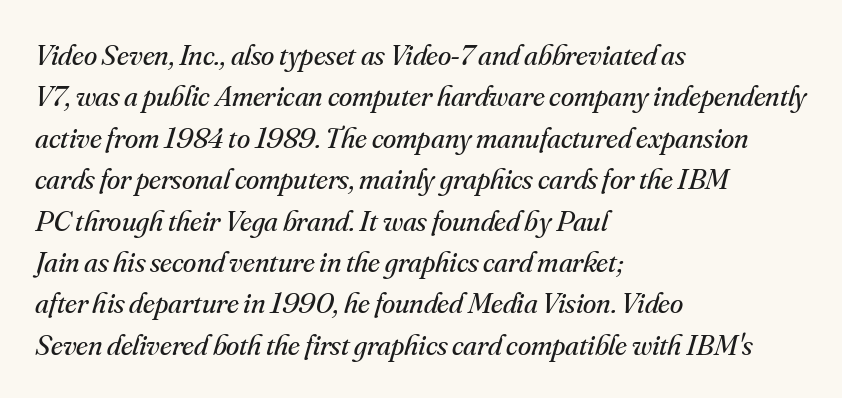
{"serif": "yes", "italic": "yes", "lean": "right", "slant_degrees": 16, "bold": "no", "weight": "regular", "width": "normal", "stroke_contrast": "medium", "x_height": "small", "monospaced": "no", "underline": "no", "align": "left", "line_spacing": "normal", "line_spacing_ratio": 1.38, "letter_spacing": "normal", "letter_spacing_em": 0.0, "glyph_px": 30}
